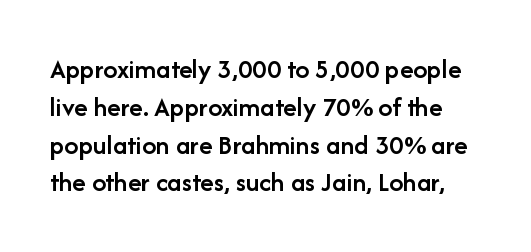
{"serif": "no", "italic": "no", "bold": "semi", "weight": "semibold", "width": "normal", "stroke_contrast": "low", "x_height": "medium", "monospaced": "no", "underline": "no", "line_spacing": "normal", "line_spacing_ratio": 1.35, "letter_spacing": "normal", "letter_spacing_em": 0.0, "glyph_px": 28}
